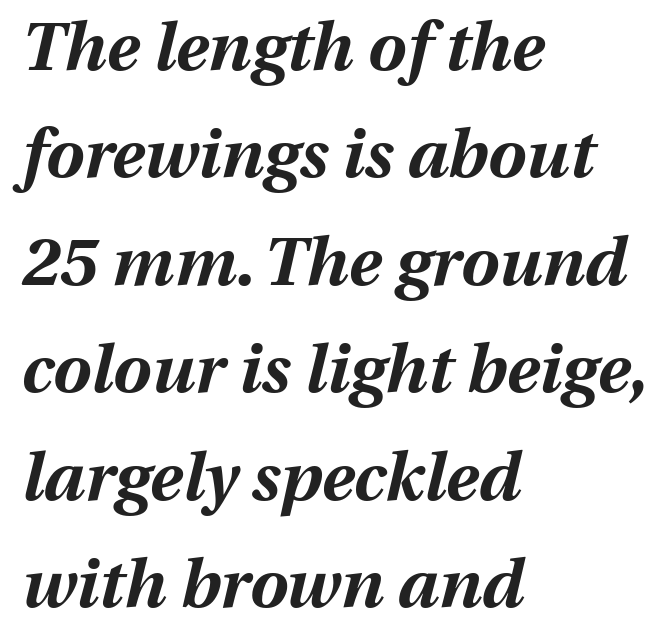
The image shows 68 px bold type, italic (leaning right); set left-aligned, normal line spacing (1.58x), normal letter spacing, not underlined; medium stroke contrast and a medium x-height.
